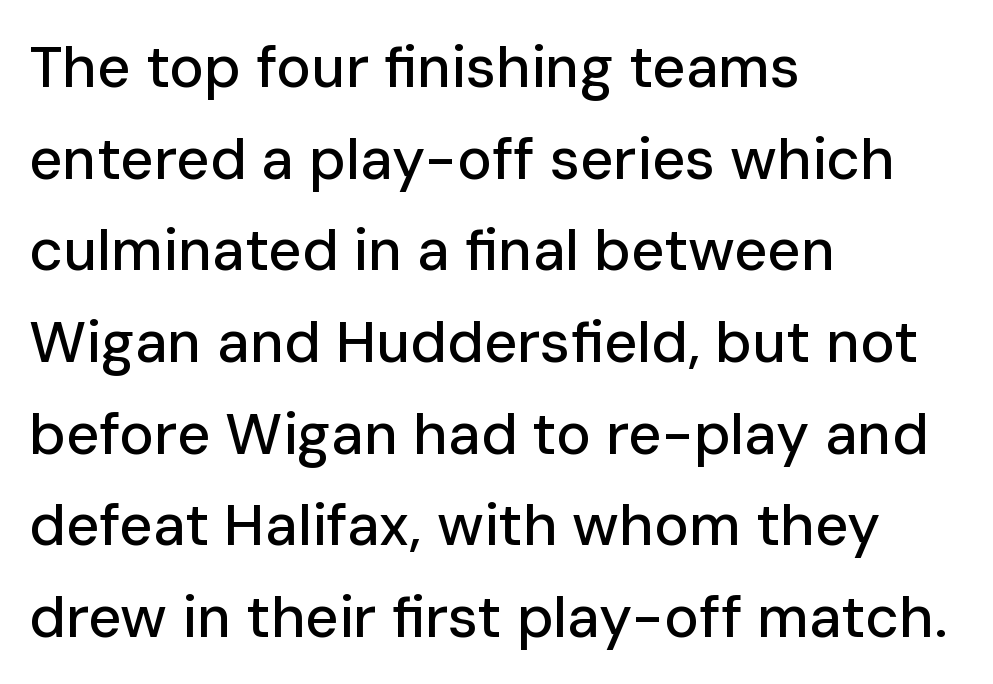
Q: Is the text italic (slanted)? A: No, it is upright.
Q: Is the typeface a serif or a sans-serif typeface? A: Sans-serif.
Q: Is the text underlined? A: No.
Q: How is the paragraph aligned? A: Left-aligned.
Q: Is the spacing between letters normal or unusually wide? A: Normal.
Q: Is the spacing between lines tight, normal or loose? A: Normal.
Q: Width (condensed, normal, or wide)? A: Normal.
Q: Stroke contrast? A: Low.
Q: x-height? A: Medium.
Q: Monospaced? A: No.
